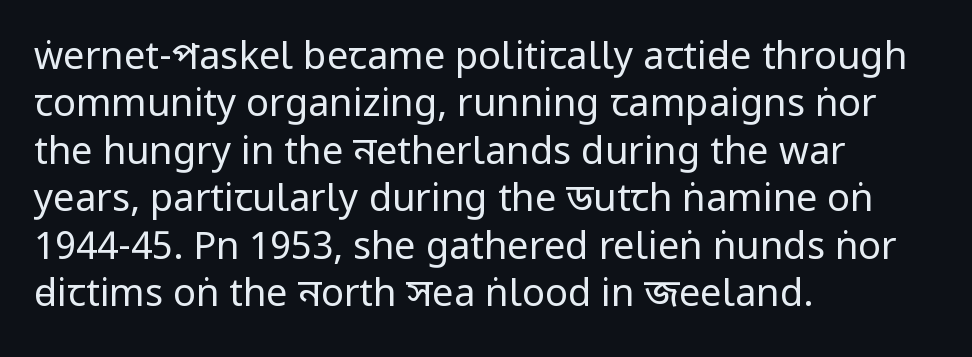
{"serif": "no", "italic": "no", "bold": "no", "weight": "regular", "width": "condensed", "stroke_contrast": "low", "x_height": "large", "monospaced": "no", "underline": "no", "align": "left", "line_spacing": "normal", "line_spacing_ratio": 1.25, "letter_spacing": "normal", "letter_spacing_em": 0.0, "glyph_px": 38}
